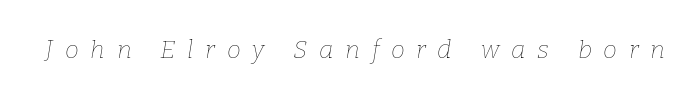
The image shows 25 px text type, italic (leaning right); set unusually wide letter spacing (+0.47 em), not underlined.
